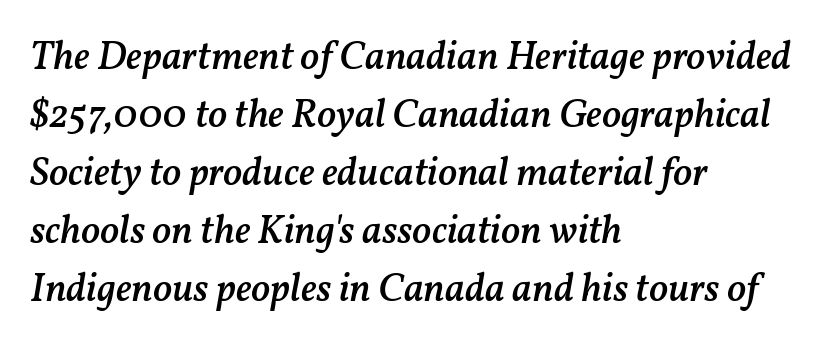
Q: Is the text bold? A: Semi-bold.
Q: Is the text italic (slanted)? A: Yes, it leans right by about 11 degrees.
Q: Is the text underlined? A: No.
Q: How is the paragraph aligned? A: Left-aligned.
Q: Is the spacing between letters normal or unusually wide? A: Normal.
Q: Is the spacing between lines tight, normal or loose? A: Normal.
Q: Width (condensed, normal, or wide)? A: Normal.
Q: Stroke contrast? A: Medium.
Q: x-height? A: Medium.
Q: Monospaced? A: No.
